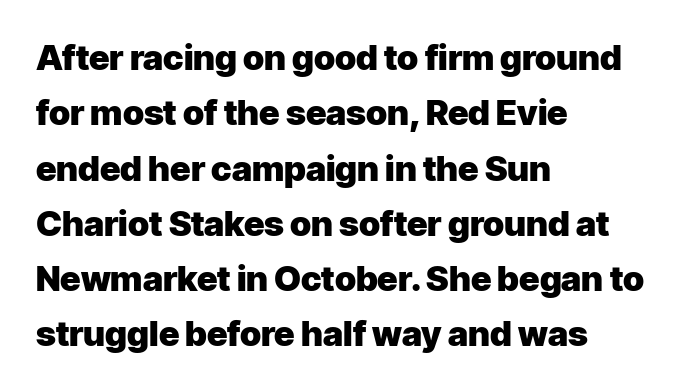
{"serif": "no", "italic": "no", "bold": "yes", "weight": "heavy", "width": "normal", "stroke_contrast": "low", "x_height": "medium", "monospaced": "no", "underline": "no", "align": "left", "line_spacing": "normal", "line_spacing_ratio": 1.58, "letter_spacing": "normal", "letter_spacing_em": 0.0, "glyph_px": 35}
